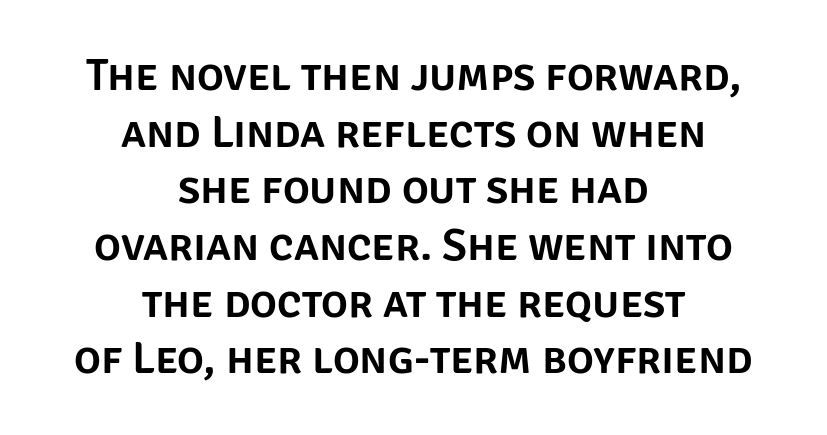
Serif or sans? Sans — the stroke terminals are bare. Spacing between characters is what you'd get straight out of the box. Italic? Not at all — the glyphs are vertical. The face used here is proportionally spaced, like ordinary book or web type.
